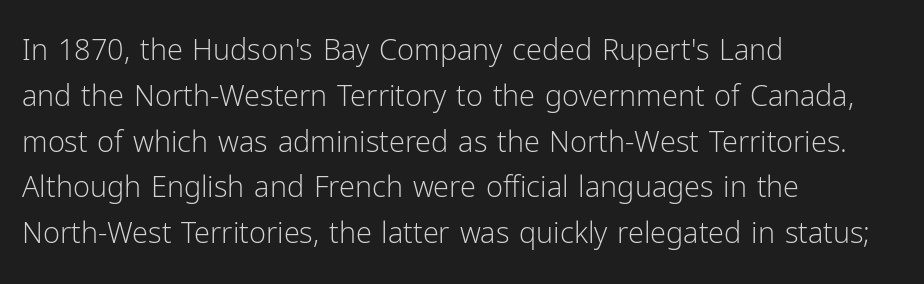
A typesetter would call this proportional, since set widths differ per character. This sample keeps an unexceptional amount of space between lines. The face used here is rendered with its standard letterfit. Where is the straight margin? On the left. The typeface chosen for these lines omits serifs. Unbolded letterforms with no extra heft.
